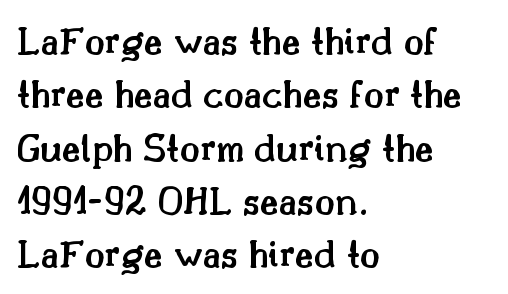
The image shows 41 px semibold serif type, upright; set left-aligned, normal line spacing (1.3x), normal letter spacing, not underlined; medium stroke contrast and a small x-height.
